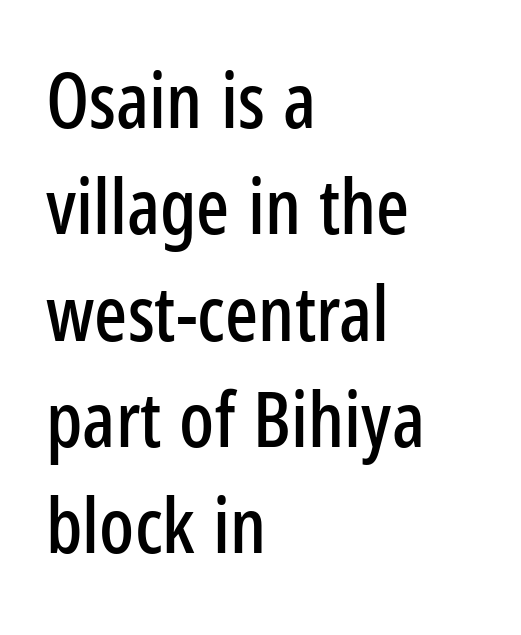
The image shows 77 px condensed sans-serif type, upright; set left-aligned, normal line spacing (1.38x), normal letter spacing, not underlined; low stroke contrast and a medium x-height.
